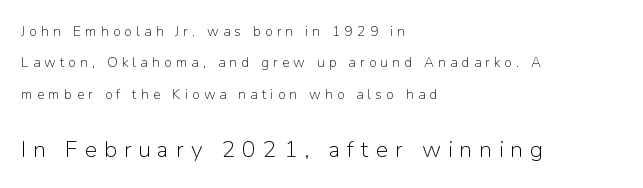
Q: Is the text bold? A: No.
Q: Is the text italic (slanted)? A: No, it is upright.
Q: Is the text underlined? A: No.
Q: How is the paragraph aligned? A: Left-aligned.
Q: Is the spacing between letters normal or unusually wide? A: Unusually wide.
Q: Is the spacing between lines tight, normal or loose? A: Loose.
Q: Which block of text is set in a larger size, the first (top) or the second (bottom)? A: The second (bottom) one.
